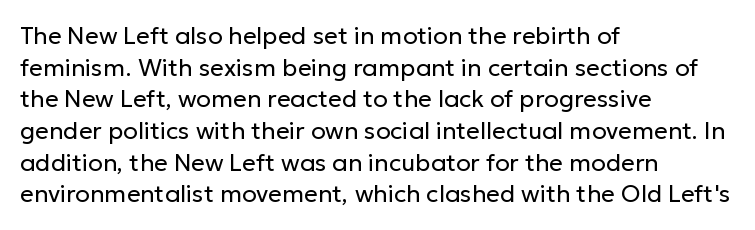
Q: Is the text bold? A: No.
Q: Is the text italic (slanted)? A: No, it is upright.
Q: Is the text underlined? A: No.
Q: How is the paragraph aligned? A: Left-aligned.
Q: Is the spacing between letters normal or unusually wide? A: Normal.
Q: Is the spacing between lines tight, normal or loose? A: Normal.
